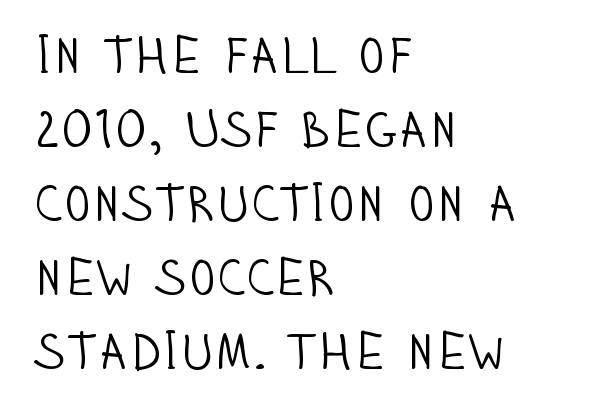
{"serif": "no", "italic": "no", "bold": "no", "weight": "light", "width": "condensed", "stroke_contrast": "low", "x_height": "large", "monospaced": "no", "underline": "no", "align": "left", "line_spacing": "normal", "line_spacing_ratio": 1.45, "letter_spacing": "normal", "letter_spacing_em": 0.0, "glyph_px": 51}
